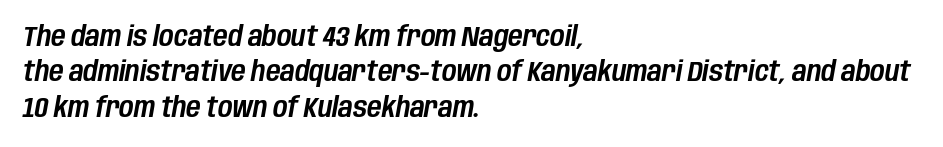
The image shows 28 px condensed type, italic (leaning right); set left-aligned, normal line spacing (1.26x), normal letter spacing, not underlined; low stroke contrast and a large x-height.
